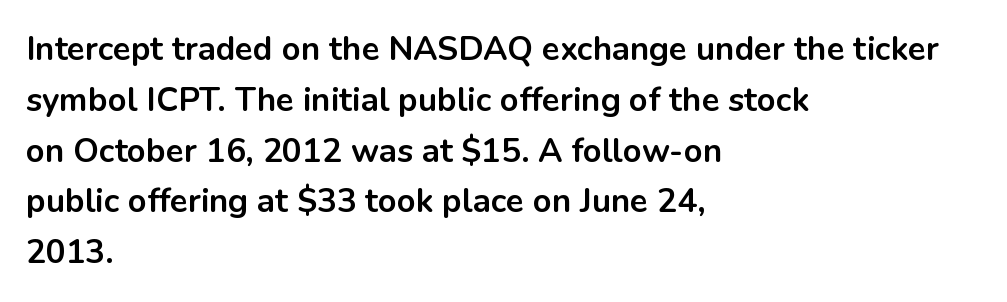
{"serif": "no", "italic": "no", "bold": "yes", "weight": "bold", "width": "normal", "stroke_contrast": "low", "x_height": "medium", "monospaced": "no", "underline": "no", "align": "left", "line_spacing": "normal", "line_spacing_ratio": 1.54, "letter_spacing": "normal", "letter_spacing_em": 0.0, "glyph_px": 33}
